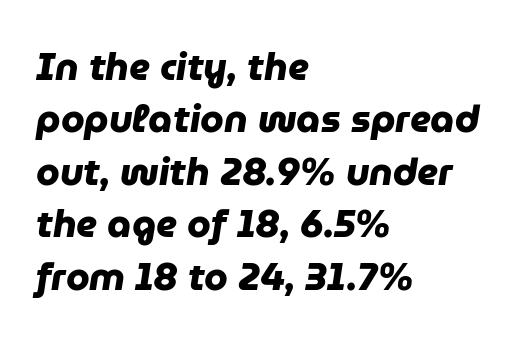
{"serif": "no", "bold": "yes", "weight": "heavy", "width": "normal", "stroke_contrast": "low", "x_height": "medium", "monospaced": "no", "underline": "no", "align": "left", "line_spacing": "normal", "line_spacing_ratio": 1.38, "letter_spacing": "normal", "letter_spacing_em": 0.0, "glyph_px": 38}
